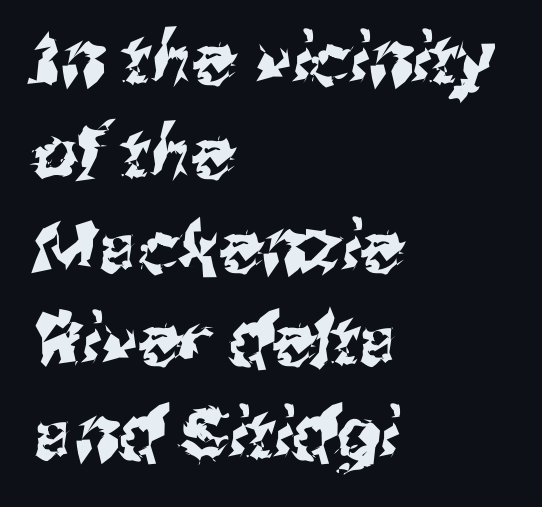
Tracking value appears to be zero — textbook default spacing. Note the varied advance widths — an 'i' is clearly narrower than an 'm'. The string is rendered with underlining switched off. Where is the straight margin? On the left. The type family on display is of the sans-serif kind. Normally led — the rows are evenly, conventionally spaced.
